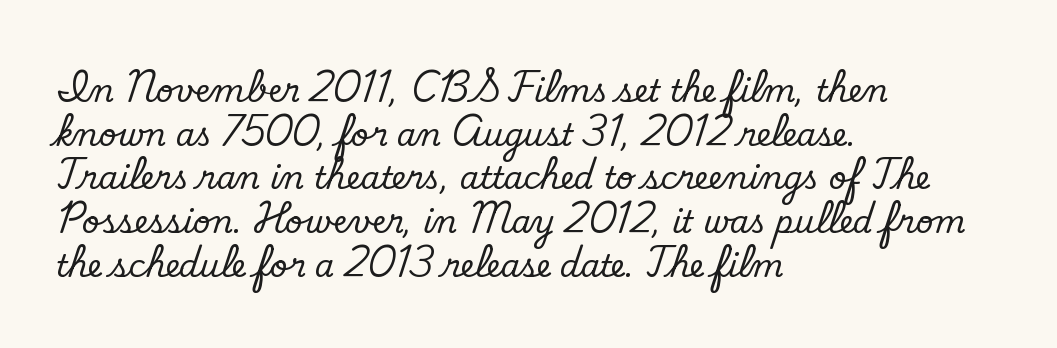
{"serif": "no", "bold": "no", "weight": "regular", "width": "normal", "stroke_contrast": "low", "x_height": "small", "monospaced": "no", "underline": "no", "align": "left", "line_spacing": "normal", "line_spacing_ratio": 1.41, "letter_spacing": "normal", "letter_spacing_em": 0.0, "glyph_px": 31}
